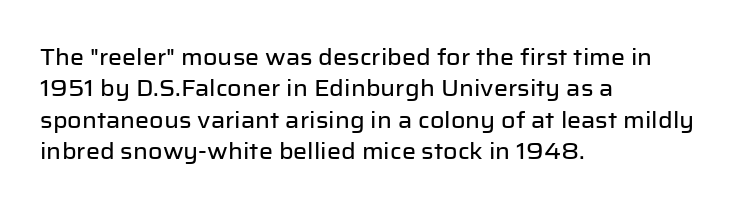
{"italic": "no", "underline": "no", "align": "left", "line_spacing": "normal", "line_spacing_ratio": 1.43, "letter_spacing": "normal", "letter_spacing_em": 0.0, "glyph_px": 22}
